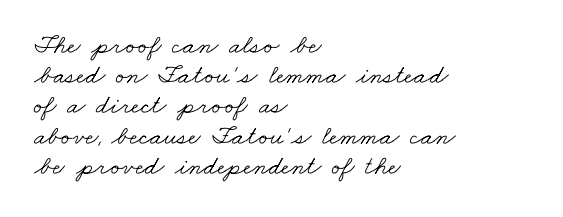
Q: Is the text bold? A: No.
Q: Is the text underlined? A: No.
Q: How is the paragraph aligned? A: Left-aligned.
Q: Is the spacing between letters normal or unusually wide? A: Normal.
Q: Is the spacing between lines tight, normal or loose? A: Tight.
